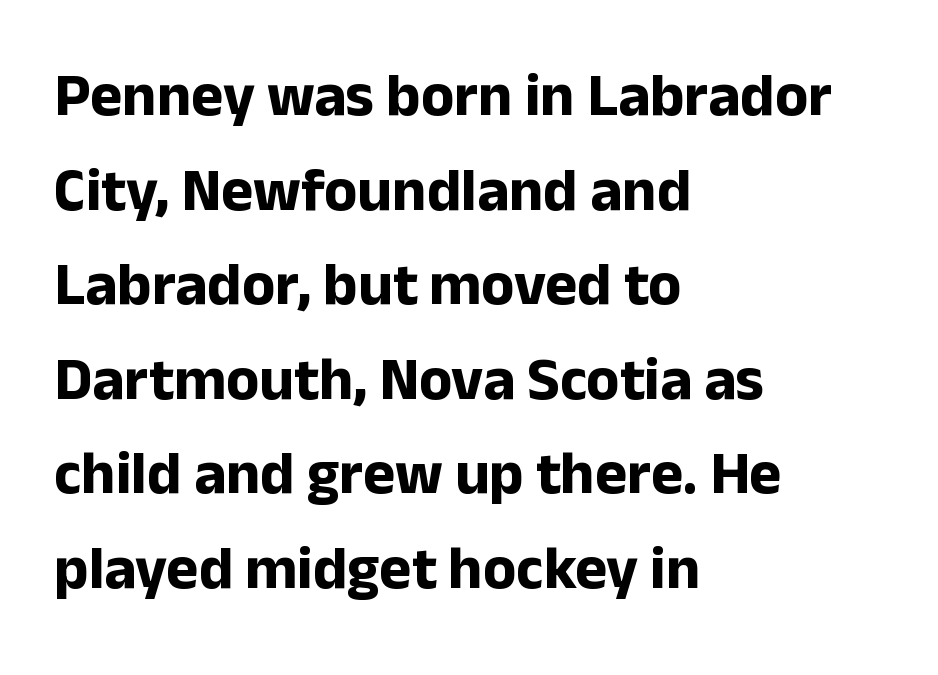
The letterforms sit shoulder to shoulder at normal distance. Does the weight exceed regular? Yes, all the way to bold. Note: no serifs on the glyphs. Horizontally, the lines are justified to the leading edge only. The gap between lines stays unmarked.
